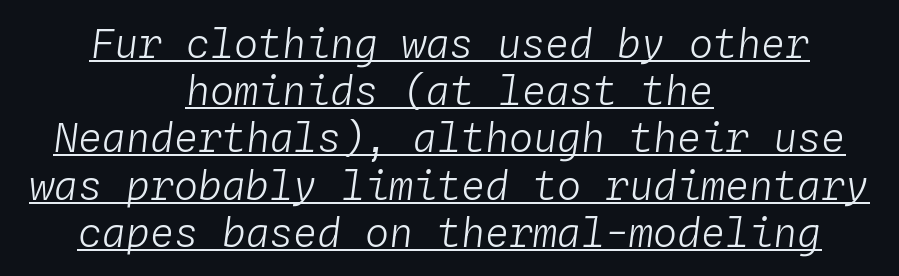
{"italic": "yes", "lean": "right", "slant_degrees": 4, "bold": "no", "weight": "light", "width": "normal", "stroke_contrast": "low", "x_height": "medium", "monospaced": "yes", "underline": "yes", "align": "center", "line_spacing_ratio": 1.18, "letter_spacing": "normal", "letter_spacing_em": 0.0, "glyph_px": 40}
